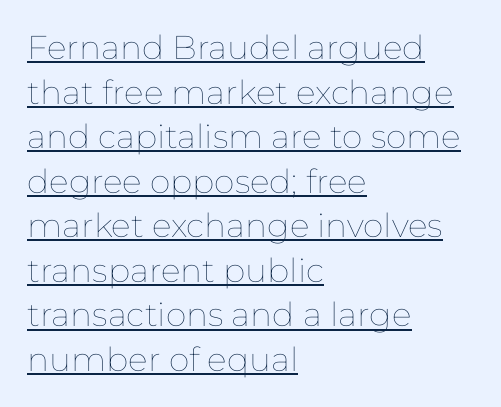
{"italic": "no", "bold": "no", "weight": "thin", "width": "normal", "stroke_contrast": "low", "x_height": "medium", "monospaced": "no", "underline": "yes", "align": "left", "line_spacing": "normal", "line_spacing_ratio": 1.35, "letter_spacing": "normal", "letter_spacing_em": 0.0, "glyph_px": 33}
